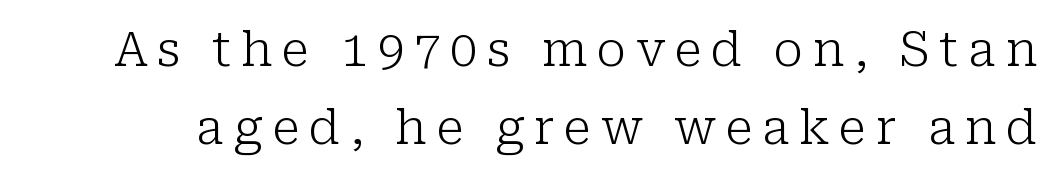
Spacing between characters has been opened up far beyond the box default. Spacing verdict: proportional, widths tailored to each character. This rendering features lettering with no underline. Look at the bottom of the vertical strokes: they flare into serifs here.
